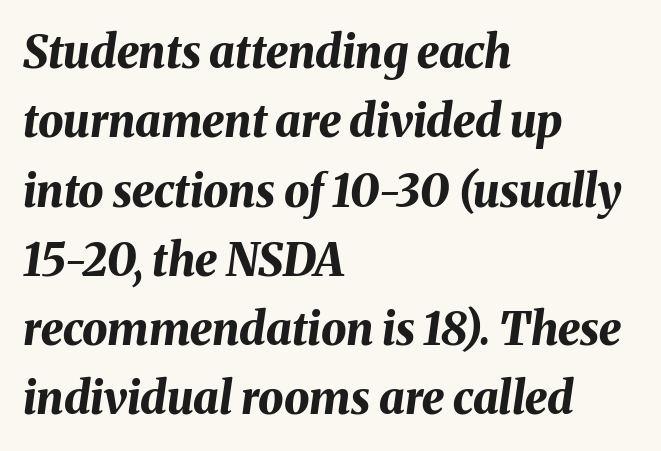
{"italic": "yes", "lean": "right", "slant_degrees": 8, "bold": "yes", "weight": "bold", "width": "normal", "stroke_contrast": "medium", "x_height": "medium", "monospaced": "no", "underline": "no", "align": "left", "line_spacing": "normal", "line_spacing_ratio": 1.54, "letter_spacing": "normal", "letter_spacing_em": 0.0, "glyph_px": 45}
